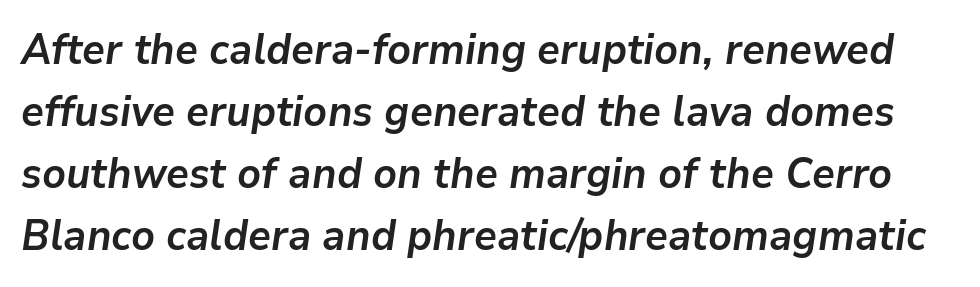
Q: Is the text bold? A: Yes.
Q: Is the text italic (slanted)? A: Yes, it leans right by about 9 degrees.
Q: Is the text underlined? A: No.
Q: Is the spacing between letters normal or unusually wide? A: Normal.
Q: Is the spacing between lines tight, normal or loose? A: Normal.
Q: Width (condensed, normal, or wide)? A: Normal.
Q: Stroke contrast? A: Low.
Q: x-height? A: Medium.
Q: Monospaced? A: No.
